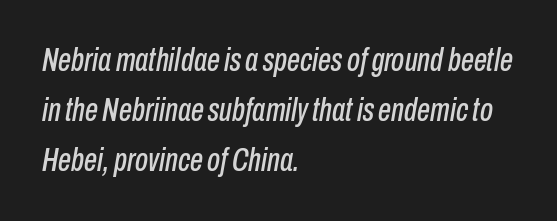
{"italic": "yes", "lean": "right", "slant_degrees": 10, "width": "condensed", "stroke_contrast": "low", "x_height": "medium", "monospaced": "no", "underline": "no", "align": "left", "line_spacing": "normal", "line_spacing_ratio": 1.52, "letter_spacing": "normal", "letter_spacing_em": 0.0, "glyph_px": 33}
